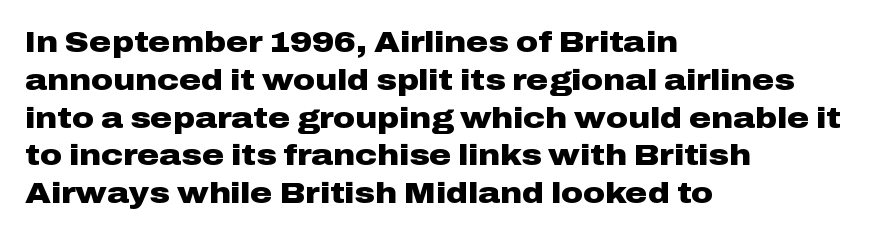
The image shows 30 px heavy, wide sans-serif type, upright; set left-aligned, normal line spacing (1.26x), normal letter spacing, not underlined; low stroke contrast and a medium x-height.
